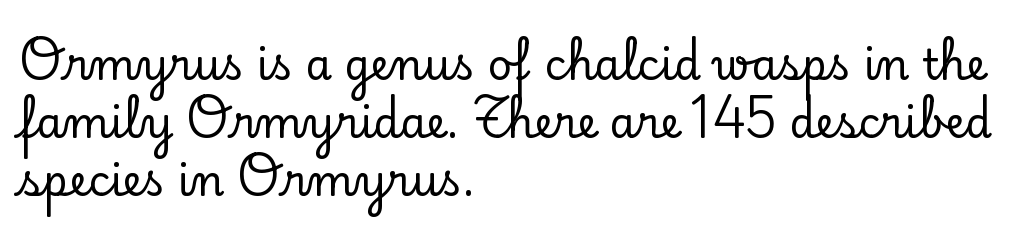
{"serif": "yes", "italic": "no", "width": "normal", "stroke_contrast": "low", "x_height": "small", "monospaced": "no", "underline": "no", "align": "left", "line_spacing": "normal", "line_spacing_ratio": 1.38, "letter_spacing": "normal", "letter_spacing_em": 0.0, "glyph_px": 42}
